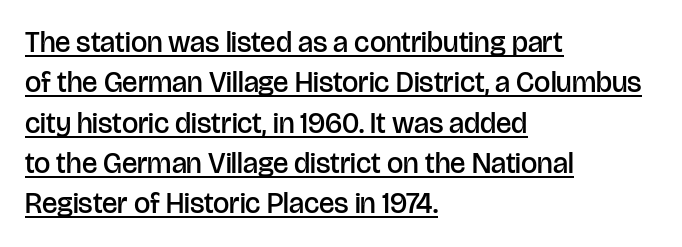
The image shows 29 px semibold sans-serif type, upright; set left-aligned, normal line spacing (1.39x), normal letter spacing, underlined; low stroke contrast and a large x-height.
